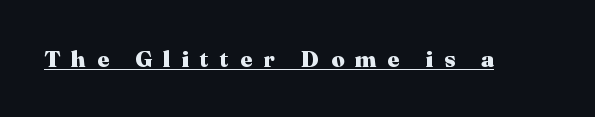
{"italic": "no", "bold": "yes", "underline": "yes", "letter_spacing": "wide", "letter_spacing_em": 0.48, "glyph_px": 23}
